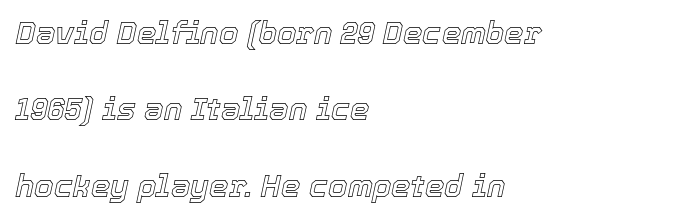
Q: Is the text italic (slanted)? A: Yes, it leans right by about 12 degrees.
Q: Is the text underlined? A: No.
Q: How is the paragraph aligned? A: Left-aligned.
Q: Is the spacing between letters normal or unusually wide? A: Normal.
Q: Is the spacing between lines tight, normal or loose? A: Loose.
Q: Width (condensed, normal, or wide)? A: Normal.
Q: x-height? A: Medium.
Q: Monospaced? A: No.
